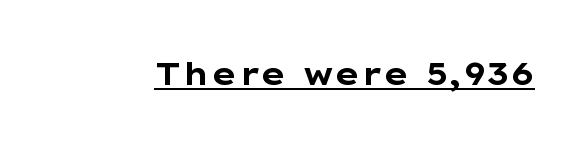
Q: Is the text bold? A: Yes.
Q: Is the text italic (slanted)? A: No, it is upright.
Q: Is the typeface a serif or a sans-serif typeface? A: Sans-serif.
Q: Is the text underlined? A: Yes.
Q: Is the spacing between letters normal or unusually wide? A: Normal.
Q: Width (condensed, normal, or wide)? A: Wide.
Q: Stroke contrast? A: Low.
Q: x-height? A: Medium.
Q: Monospaced? A: No.
